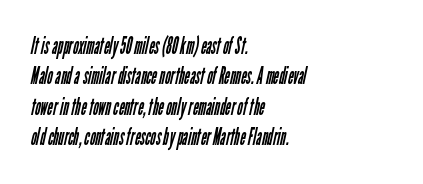
{"bold": "no", "underline": "no", "align": "left", "line_spacing": "normal", "line_spacing_ratio": 1.27, "letter_spacing": "normal", "letter_spacing_em": 0.0, "glyph_px": 24}
